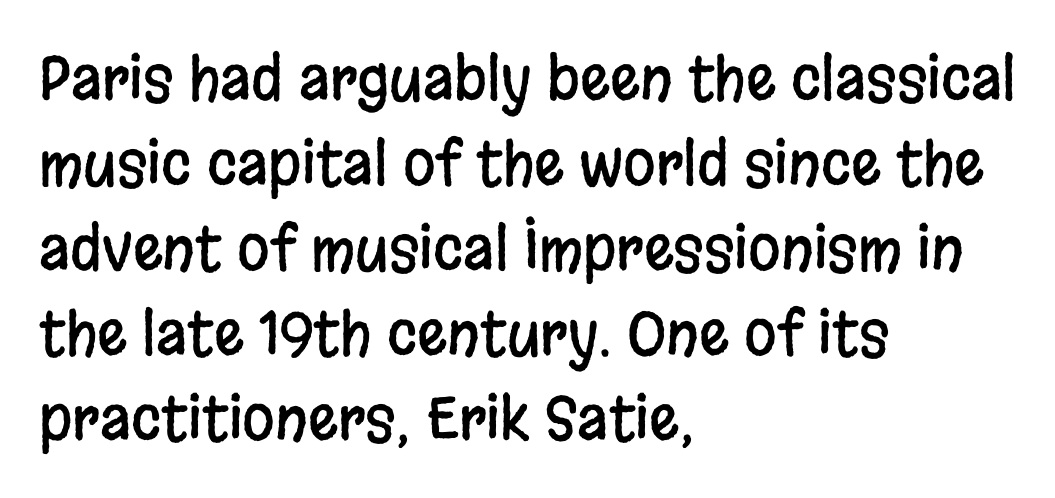
Q: Is the text italic (slanted)? A: No, it is upright.
Q: Is the typeface a serif or a sans-serif typeface? A: Sans-serif.
Q: Is the text underlined? A: No.
Q: How is the paragraph aligned? A: Left-aligned.
Q: Is the spacing between letters normal or unusually wide? A: Normal.
Q: Is the spacing between lines tight, normal or loose? A: Normal.
Q: Width (condensed, normal, or wide)? A: Condensed.
Q: Stroke contrast? A: Low.
Q: x-height? A: Large.
Q: Monospaced? A: No.
